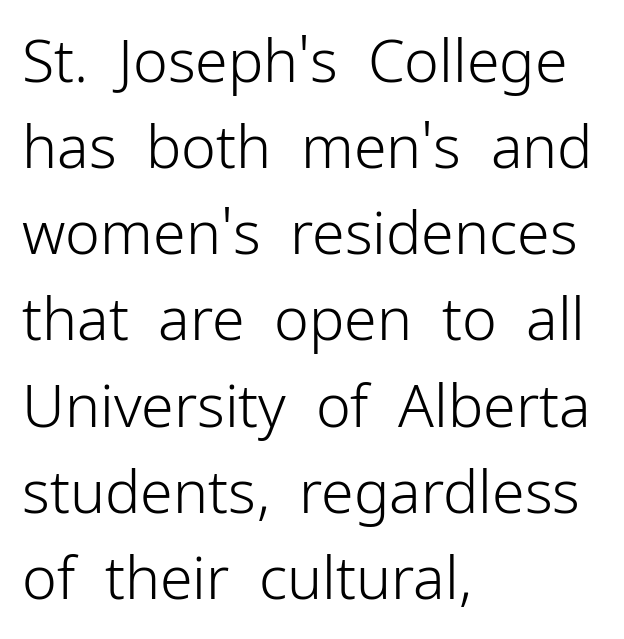
The image shows 59 px light sans-serif type, upright; set left-aligned, normal line spacing (1.46x), normal letter spacing, not underlined; low stroke contrast and a medium x-height.
